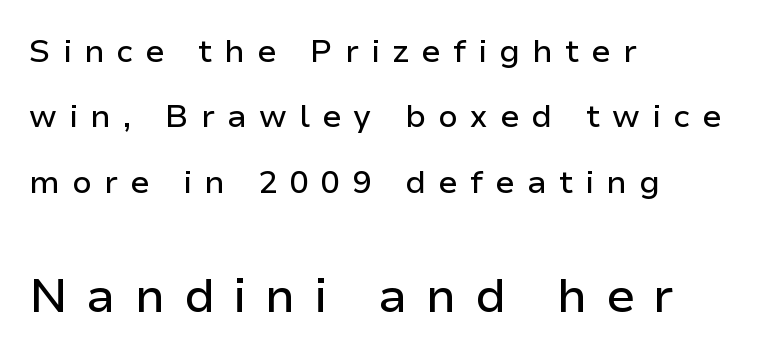
The image shows 48 px sans-serif type, upright; set left-aligned, loose line spacing (2.04x), unusually wide letter spacing (+0.38 em), not underlined; the second (bottom) block is 1.5x larger; low stroke contrast and a medium x-height.
